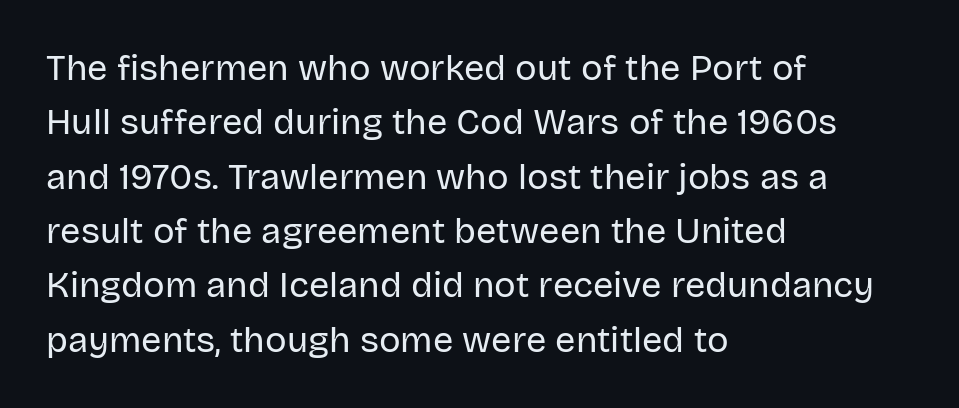
The image shows 36 px regular-weight sans-serif type, upright; set left-aligned, normal line spacing (1.51x), normal letter spacing, not underlined; low stroke contrast and a large x-height.
